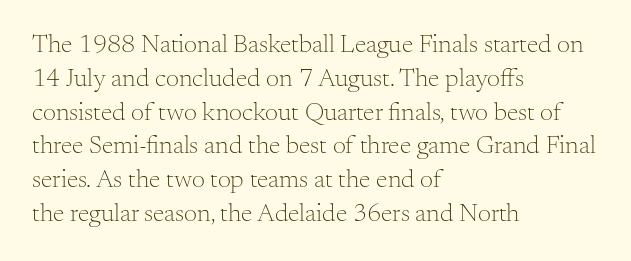
Descenders are the only things crossing below the line. Vertical strokes here are truly vertical. Compared with typical paragraphs, the rows here are spaced about the same. The setting favours the left margin, as ordinary paragraphs usually do.
